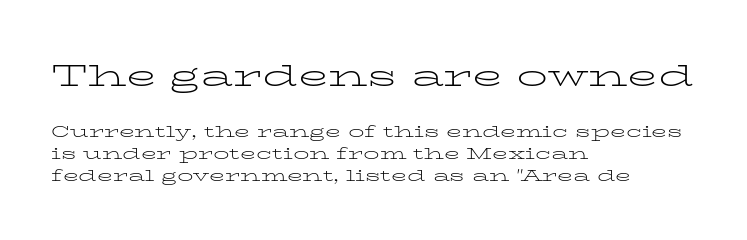
Q: Is the text bold? A: No.
Q: Is the text italic (slanted)? A: No, it is upright.
Q: Is the typeface a serif or a sans-serif typeface? A: Serif.
Q: Is the text underlined? A: No.
Q: How is the paragraph aligned? A: Left-aligned.
Q: Is the spacing between letters normal or unusually wide? A: Normal.
Q: Is the spacing between lines tight, normal or loose? A: Normal.
Q: Which block of text is set in a larger size, the first (top) or the second (bottom)? A: The first (top) one.
Q: Width (condensed, normal, or wide)? A: Wide.
Q: Stroke contrast? A: Low.
Q: x-height? A: Medium.
Q: Monospaced? A: No.
